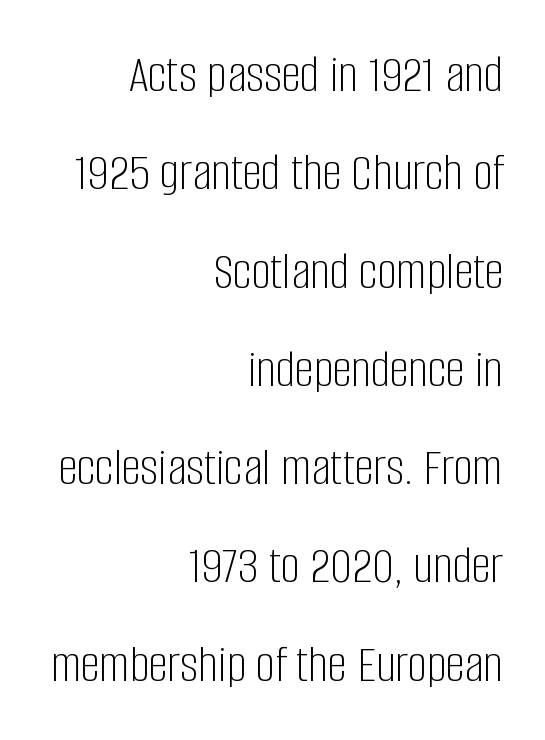
No word sits above an underline. Honestly, the letter spacing is just normal — you wouldn't notice it. Weight: not bold — regular or lighter. Here the designer chose a conventional face with non-uniform glyph widths. A flush-right, rag-left setting is used for this passage.
